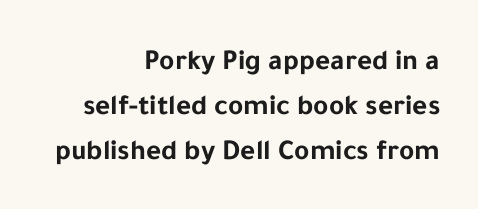
The image shows 29 px bold sans-serif type, upright; set right-aligned, normal line spacing (1.55x), normal letter spacing, not underlined; low stroke contrast and a medium x-height.
